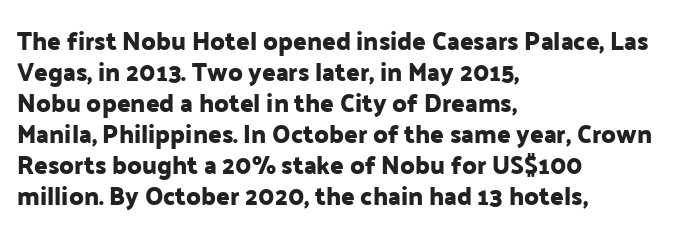
{"italic": "no", "underline": "no", "align": "left", "line_spacing_ratio": 1.24, "letter_spacing": "normal", "letter_spacing_em": 0.0, "glyph_px": 25}
